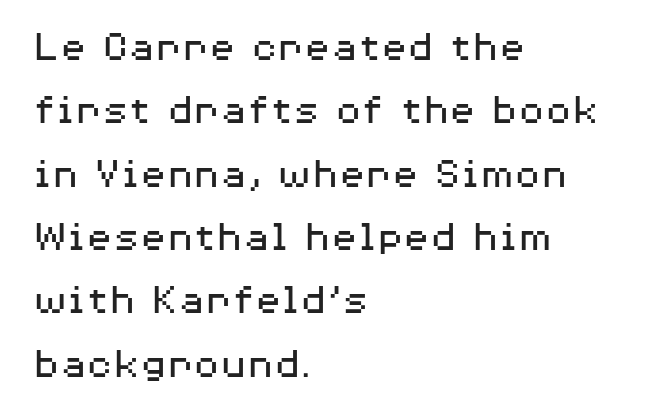
Q: Is the text bold? A: No.
Q: Is the text italic (slanted)? A: No, it is upright.
Q: Is the typeface a serif or a sans-serif typeface? A: Sans-serif.
Q: Is the text underlined? A: No.
Q: How is the paragraph aligned? A: Left-aligned.
Q: Is the spacing between letters normal or unusually wide? A: Normal.
Q: Is the spacing between lines tight, normal or loose? A: Normal.
Q: Width (condensed, normal, or wide)? A: Wide.
Q: Stroke contrast? A: Medium.
Q: x-height? A: Medium.
Q: Monospaced? A: No.
